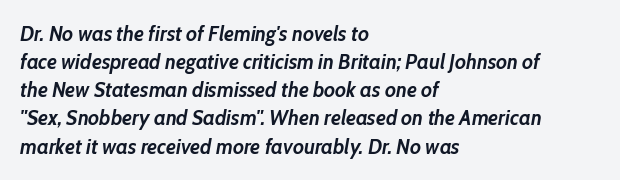
The image shows 21 px bold type, italic (leaning right); set left-aligned, normal line spacing (1.34x), normal letter spacing, not underlined.
